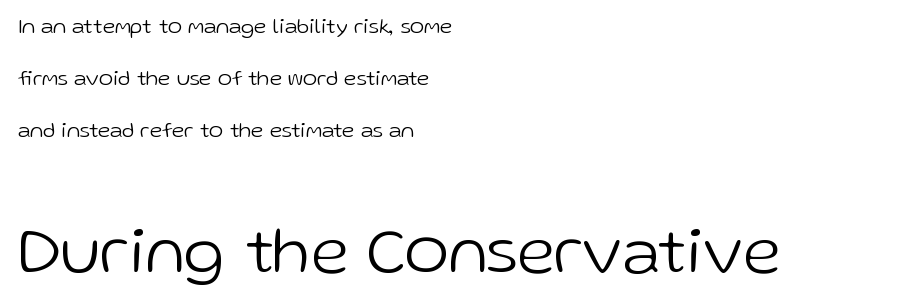
The image shows 67 px light sans-serif type, upright; set left-aligned, loose line spacing (2.36x), normal letter spacing, not underlined; the second (bottom) block is 3.05x larger; low stroke contrast and a medium x-height.
